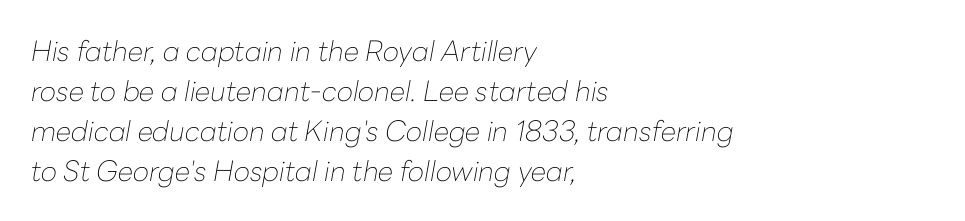
The image shows 28 px thin type, italic (leaning right); set left-aligned, normal line spacing (1.43x), normal letter spacing, not underlined; low stroke contrast and a medium x-height.
